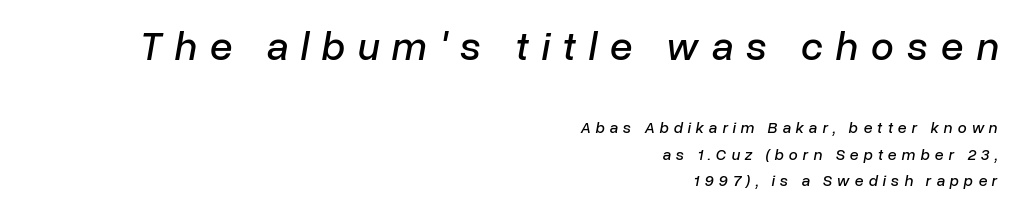
Q: Is the text italic (slanted)? A: Yes, it leans right by about 10 degrees.
Q: Is the text underlined? A: No.
Q: How is the paragraph aligned? A: Right-aligned.
Q: Is the spacing between letters normal or unusually wide? A: Unusually wide.
Q: Is the spacing between lines tight, normal or loose? A: Normal.
Q: Which block of text is set in a larger size, the first (top) or the second (bottom)? A: The first (top) one.
Q: Width (condensed, normal, or wide)? A: Normal.
Q: Stroke contrast? A: Low.
Q: x-height? A: Medium.
Q: Monospaced? A: No.
